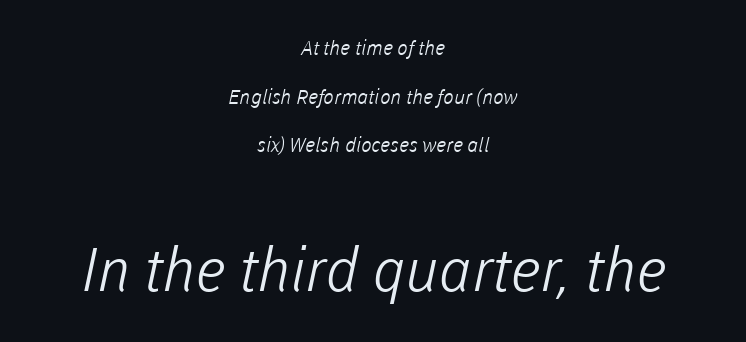
{"serif": "no", "bold": "no", "weight": "light", "width": "normal", "stroke_contrast": "low", "x_height": "medium", "monospaced": "no", "underline": "no", "align": "center", "line_spacing": "loose", "line_spacing_ratio": 2.43, "letter_spacing": "normal", "letter_spacing_em": 0.0, "larger_block": "second", "size_ratio": 3.0, "glyph_px": 60}
